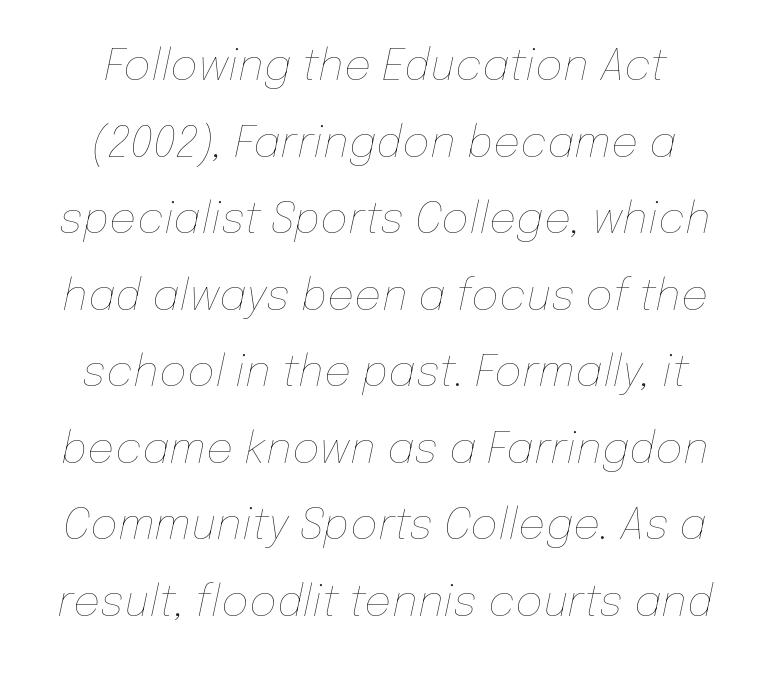
{"italic": "yes", "lean": "right", "slant_degrees": 12, "bold": "no", "weight": "thin", "width": "normal", "stroke_contrast": "low", "x_height": "medium", "monospaced": "no", "underline": "no", "line_spacing_ratio": 1.78, "letter_spacing": "normal", "letter_spacing_em": 0.0, "glyph_px": 43}
